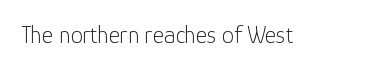
Q: Is the text bold? A: No.
Q: Is the text italic (slanted)? A: No, it is upright.
Q: Is the text underlined? A: No.
Q: Is the spacing between letters normal or unusually wide? A: Normal.
